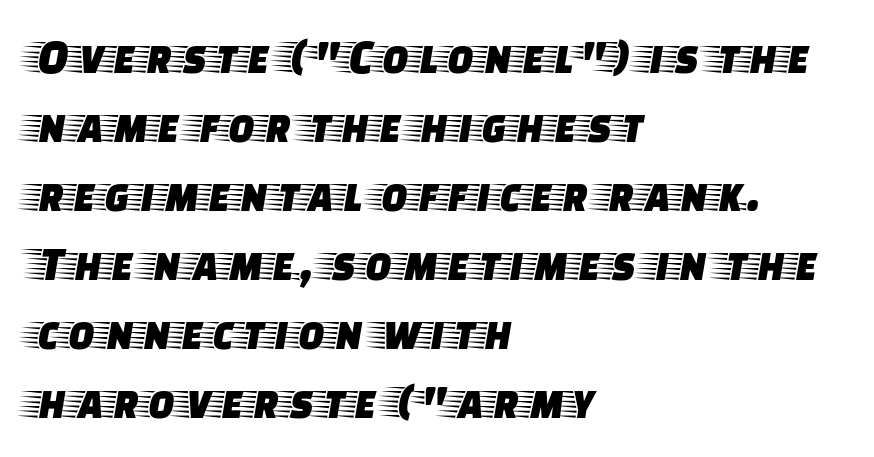
The image shows 49 px wide serif type; set left-aligned, normal line spacing (1.41x), normal letter spacing, not underlined; low stroke contrast and a large x-height.
